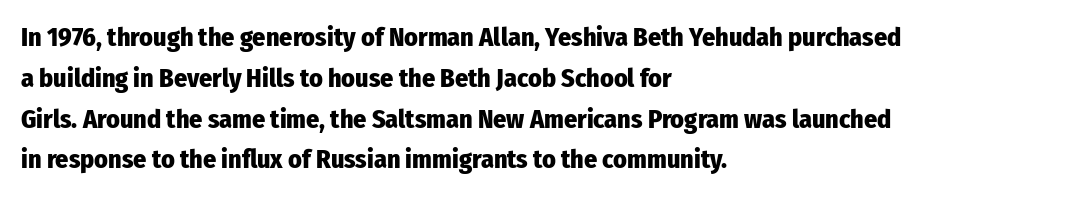
A dark, heavy texture on the line: the type is bold. Characters follow at the spacing the type designer built in. The designer left line spacing at the default. Unmarked baselines from the first word to the last. Posture: vertical.
